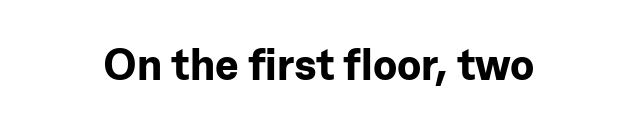
Q: Is the text bold? A: Yes.
Q: Is the text italic (slanted)? A: No, it is upright.
Q: Is the typeface a serif or a sans-serif typeface? A: Sans-serif.
Q: Is the text underlined? A: No.
Q: Is the spacing between letters normal or unusually wide? A: Normal.
Q: Width (condensed, normal, or wide)? A: Normal.
Q: Stroke contrast? A: Low.
Q: x-height? A: Medium.
Q: Monospaced? A: No.
